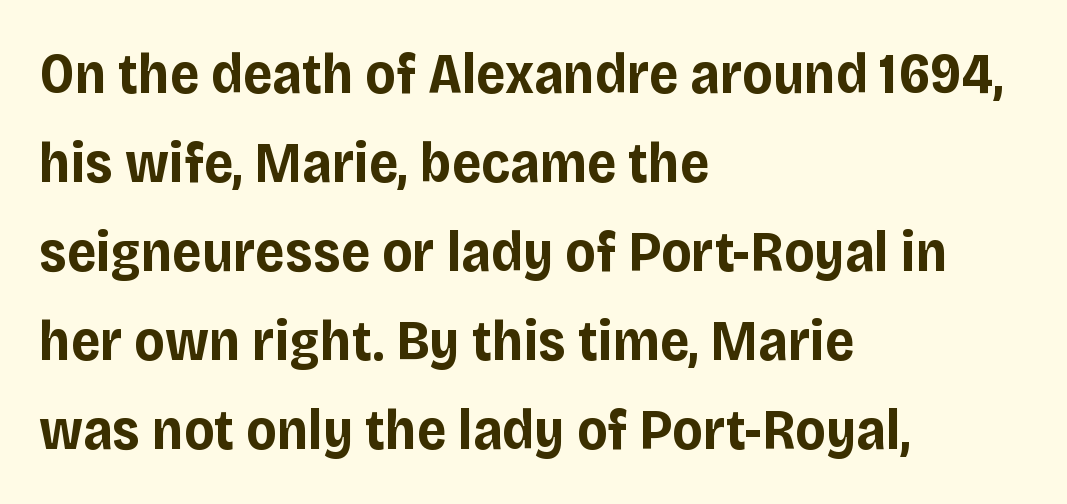
{"serif": "no", "italic": "no", "bold": "yes", "weight": "bold", "width": "normal", "stroke_contrast": "low", "x_height": "large", "monospaced": "no", "underline": "no", "align": "left", "line_spacing": "normal", "line_spacing_ratio": 1.56, "letter_spacing": "normal", "letter_spacing_em": 0.0, "glyph_px": 57}
